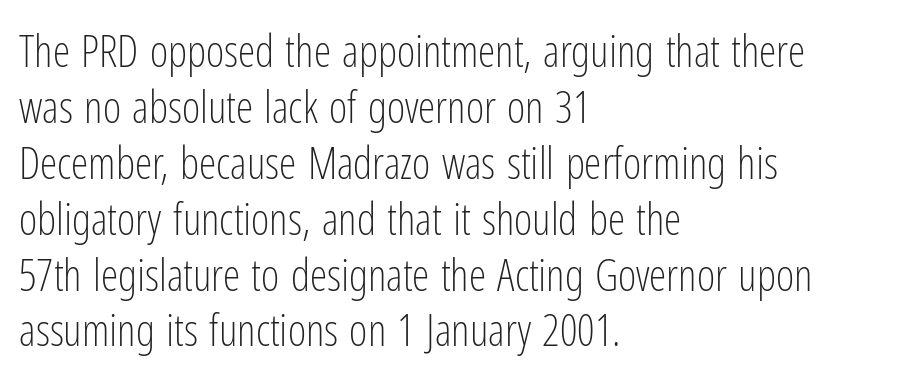
{"serif": "no", "italic": "no", "bold": "no", "weight": "light", "width": "condensed", "stroke_contrast": "low", "x_height": "medium", "monospaced": "no", "underline": "no", "align": "left", "line_spacing": "normal", "line_spacing_ratio": 1.27, "letter_spacing": "normal", "letter_spacing_em": 0.0, "glyph_px": 44}
